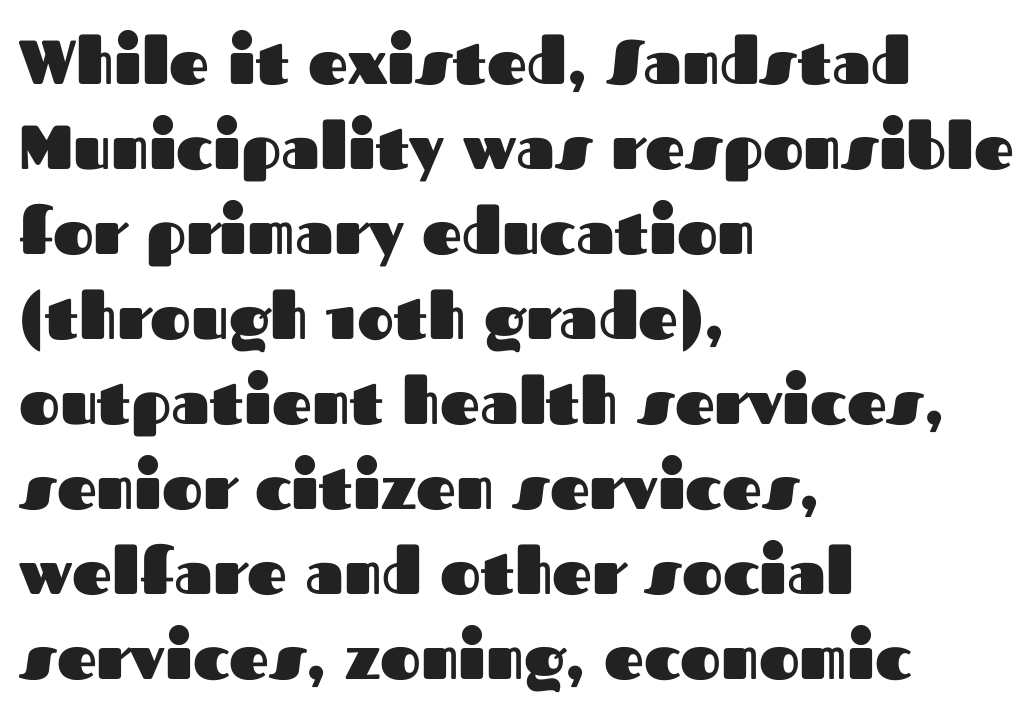
{"serif": "no", "italic": "no", "bold": "yes", "weight": "heavy", "width": "normal", "stroke_contrast": "medium", "x_height": "medium", "monospaced": "no", "underline": "no", "align": "left", "line_spacing": "normal", "line_spacing_ratio": 1.37, "letter_spacing": "normal", "letter_spacing_em": 0.0, "glyph_px": 62}
